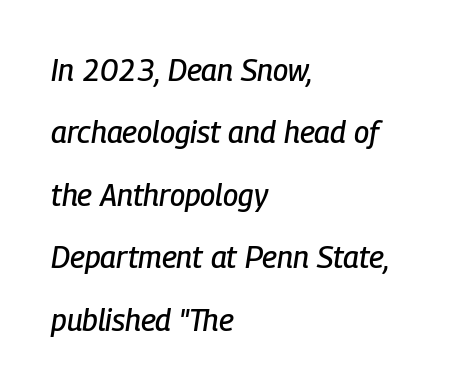
The image shows 30 px condensed type, italic (leaning right); set left-aligned, loose line spacing (2.08x), normal letter spacing, not underlined; low stroke contrast and a medium x-height.
